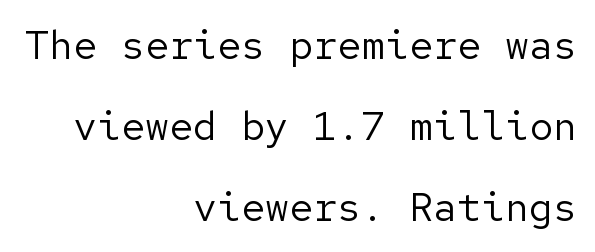
Nothing unusual about the tracking: characters are spaced as the font intends. The words here are not underlined. A sans-serif font was chosen for this passage. Ascenders rise straight up at ninety degrees. Interline gaps are noticeably wide in this sample.
